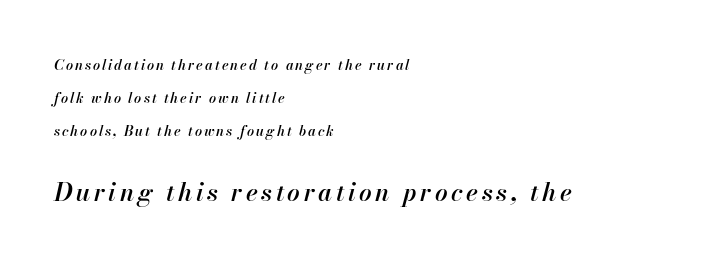
{"italic": "yes", "lean": "right", "slant_degrees": 13, "bold": "semi", "underline": "no", "align": "left", "line_spacing": "loose", "line_spacing_ratio": 2.34, "larger_block": "second", "size_ratio": 1.79, "glyph_px": 25}
